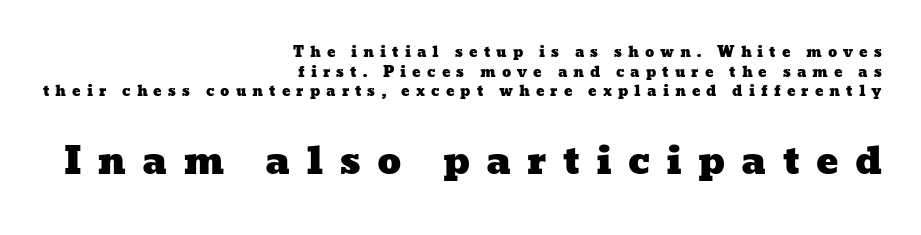
Horizontal alignment here is rightward, an uncommon choice for prose. The more generous point size was reserved for the lower chunk. The string is rendered with underlining switched off. What stands out about the letter spacing? Its width — letters are far apart.
